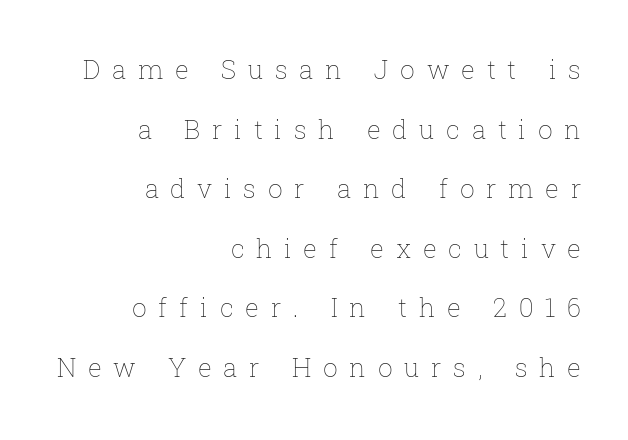
The image shows 26 px text type, upright; set right-aligned, loose line spacing (2.29x), unusually wide letter spacing (+0.45 em), not underlined.
